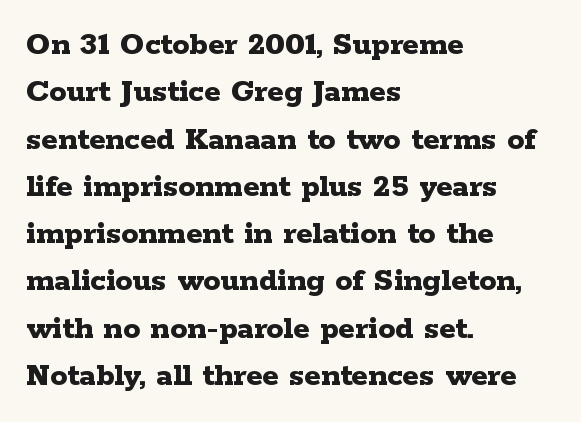
Beneath every word, the page is bare. Regular leading. Observe the ordinary spacing: letters are neighbours, not strangers. Students, this is bold: see how much ink each stroke carries. In terms of letterform style, serifs are clearly present.
